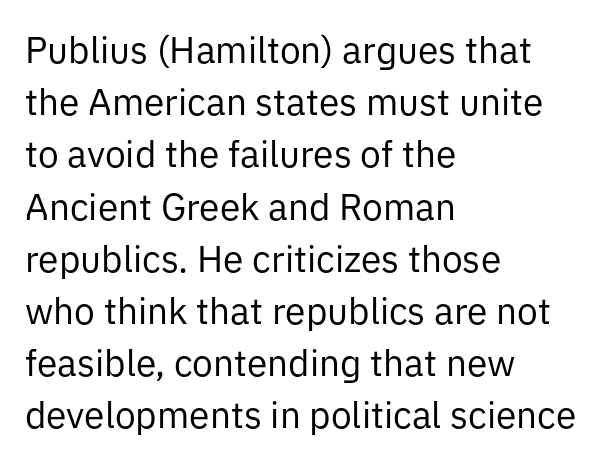
{"serif": "no", "italic": "no", "bold": "no", "weight": "regular", "width": "normal", "stroke_contrast": "low", "x_height": "medium", "monospaced": "no", "underline": "no", "align": "left", "line_spacing": "normal", "line_spacing_ratio": 1.41, "letter_spacing": "normal", "letter_spacing_em": 0.0, "glyph_px": 37}
